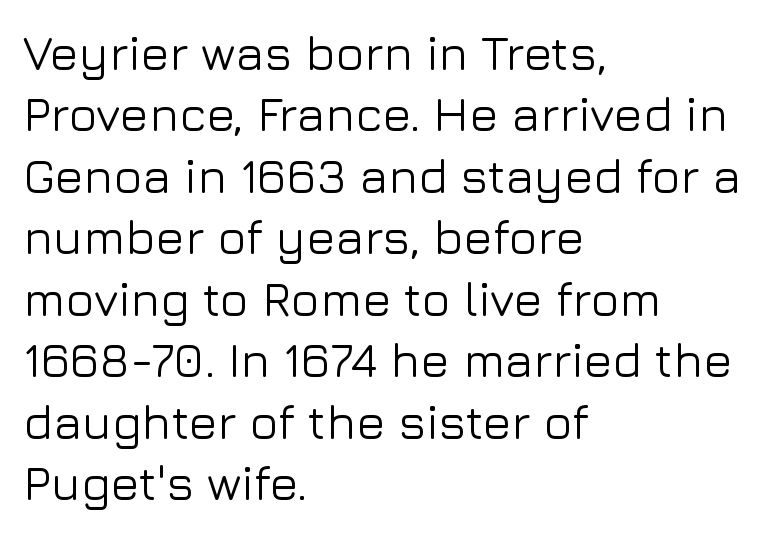
{"serif": "no", "italic": "no", "width": "normal", "stroke_contrast": "low", "x_height": "medium", "monospaced": "no", "underline": "no", "align": "left", "line_spacing": "normal", "line_spacing_ratio": 1.28, "letter_spacing": "normal", "letter_spacing_em": 0.0, "glyph_px": 48}
